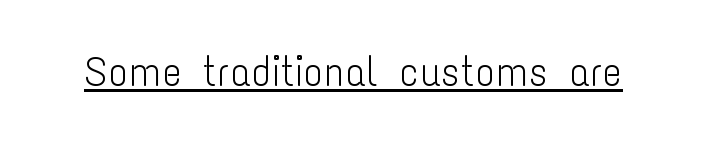
The image shows 42 px light, condensed sans-serif type, upright; set normal letter spacing, underlined; low stroke contrast and a medium x-height.
